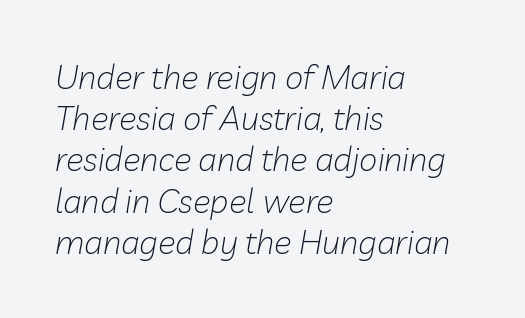
There is no visible air inserted between adjacent glyphs. You can tell it's italic because the verticals aren't actually vertical. Just letters on the line, the space beneath them empty. This sample keeps an unexceptional amount of space between lines. Weight: not bold — regular or lighter.
